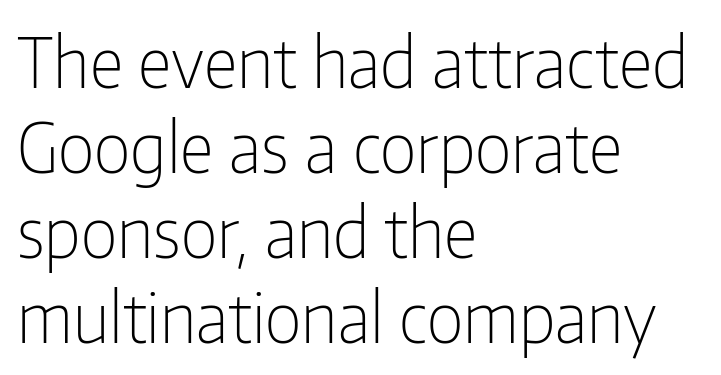
Q: Is the text bold? A: No.
Q: Is the text italic (slanted)? A: No, it is upright.
Q: Is the typeface a serif or a sans-serif typeface? A: Sans-serif.
Q: Is the text underlined? A: No.
Q: How is the paragraph aligned? A: Left-aligned.
Q: Is the spacing between letters normal or unusually wide? A: Normal.
Q: Is the spacing between lines tight, normal or loose? A: Normal.
Q: Width (condensed, normal, or wide)? A: Condensed.
Q: Stroke contrast? A: Low.
Q: x-height? A: Medium.
Q: Monospaced? A: No.
